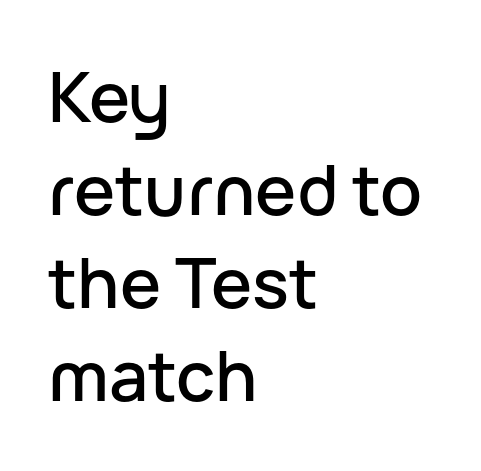
{"serif": "no", "italic": "no", "width": "normal", "stroke_contrast": "low", "x_height": "medium", "monospaced": "no", "underline": "no", "align": "left", "line_spacing": "normal", "line_spacing_ratio": 1.35, "letter_spacing": "normal", "letter_spacing_em": 0.0, "glyph_px": 69}
